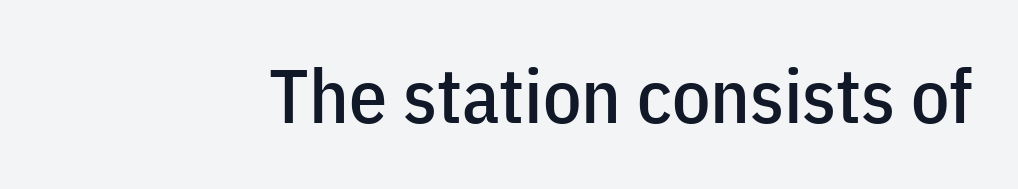
The image shows 76 px condensed sans-serif type, upright; set normal letter spacing, not underlined; low stroke contrast and a medium x-height.
